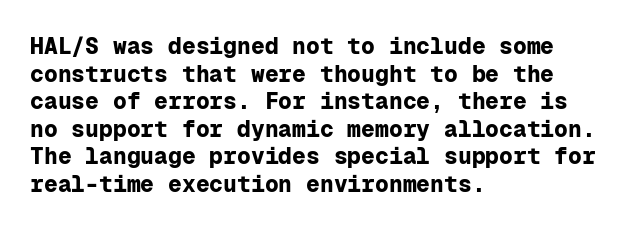
{"italic": "no", "bold": "yes", "underline": "no", "align": "left", "line_spacing_ratio": 1.2, "letter_spacing": "normal", "letter_spacing_em": 0.0, "glyph_px": 23}
